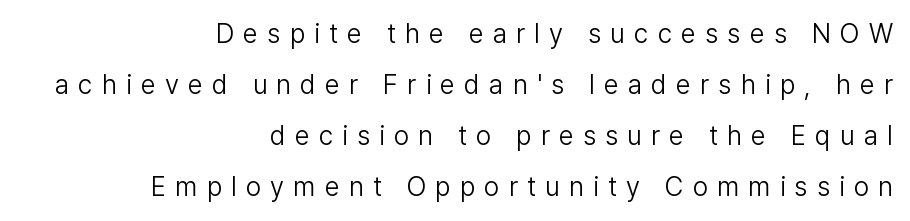
The image shows 27 px text type, upright; set right-aligned, line spacing 1.89x, unusually wide letter spacing (+0.34 em), not underlined.
